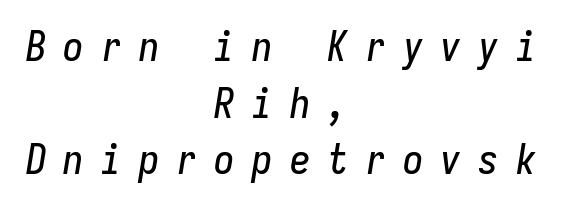
{"italic": "yes", "lean": "right", "slant_degrees": 9, "width": "condensed", "stroke_contrast": "low", "x_height": "medium", "monospaced": "yes", "underline": "no", "align": "center", "line_spacing": "normal", "line_spacing_ratio": 1.38, "letter_spacing": "wide", "letter_spacing_em": 0.42, "glyph_px": 41}
